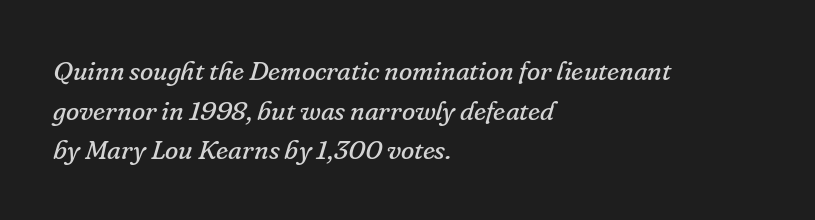
The face used here has a pronounced slope to its letters. The setting favours the left margin, as ordinary paragraphs usually do. Summary of weight: not heavy and not bold. Only glyphs here, with clear space below each row. Look at the tracking — it's just the regular setting, nothing added. Leading matches the norm, producing a regular column.
